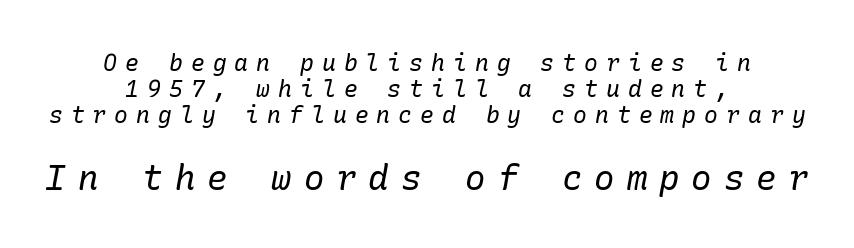
Unmarked baselines from the first word to the last. Character size in the trailing block exceeds that of the leading block. The line-height multiplier appears low, near solid setting. Short and long lines alike share a common midpoint.
